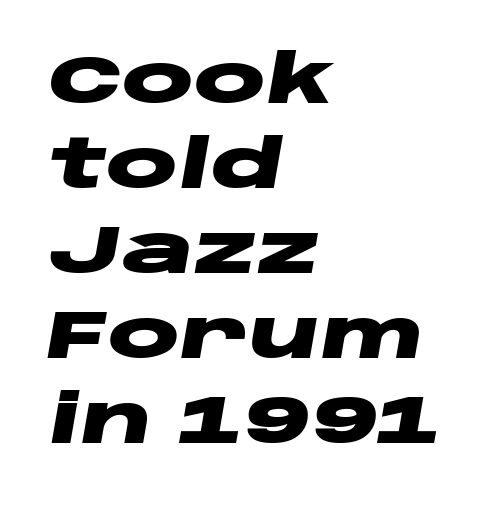
{"italic": "yes", "lean": "right", "slant_degrees": 10, "bold": "yes", "weight": "heavy", "width": "wide", "stroke_contrast": "low", "x_height": "large", "monospaced": "no", "underline": "no", "align": "left", "line_spacing": "normal", "line_spacing_ratio": 1.27, "letter_spacing": "normal", "letter_spacing_em": 0.0, "glyph_px": 67}
